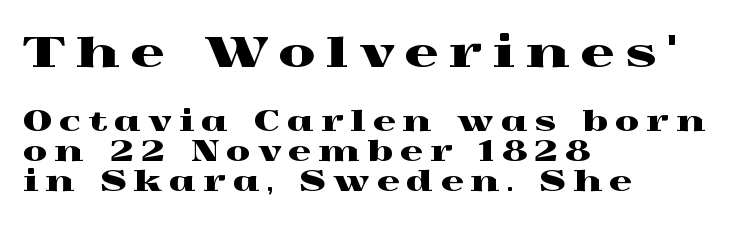
Q: Is the text italic (slanted)? A: No, it is upright.
Q: Is the typeface a serif or a sans-serif typeface? A: Serif.
Q: Is the text underlined? A: No.
Q: How is the paragraph aligned? A: Left-aligned.
Q: Is the spacing between letters normal or unusually wide? A: Unusually wide.
Q: Is the spacing between lines tight, normal or loose? A: Tight.
Q: Which block of text is set in a larger size, the first (top) or the second (bottom)? A: The first (top) one.
Q: Width (condensed, normal, or wide)? A: Wide.
Q: x-height? A: Medium.
Q: Monospaced? A: No.
